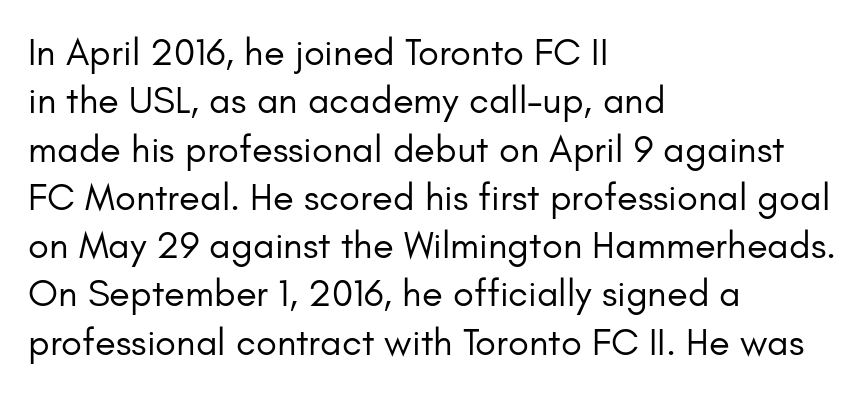
Posture: straight, roman, zero tilt. The vertical gap from one line to the next is medium. The glyphs in this specimen are sans serif. The face used here is proportionally spaced, like ordinary book or web type. Lines of text with bare space underneath. Nothing unusual about the tracking: characters are spaced as the font intends.
